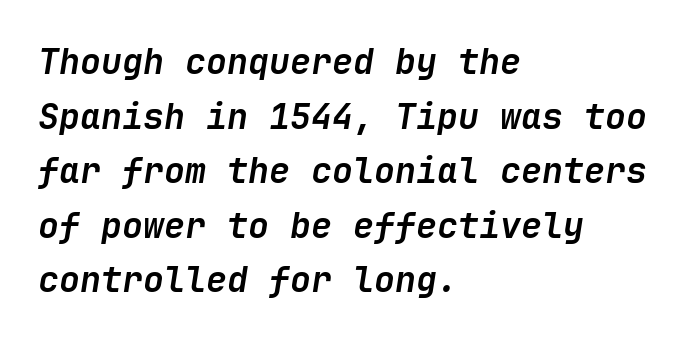
The glyphs look as if they've been sheared to an angle. Descenders are the only things crossing below the line. On the weight axis this lands at bold, roughly 700. Evenly set lines give the paragraph a standard silhouette.
